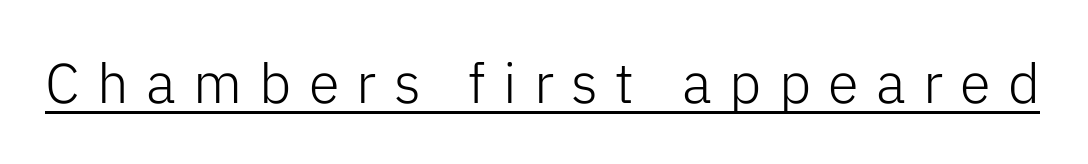
The image shows 56 px light sans-serif type, upright; set unusually wide letter spacing (+0.31 em), underlined; low stroke contrast and a medium x-height.
